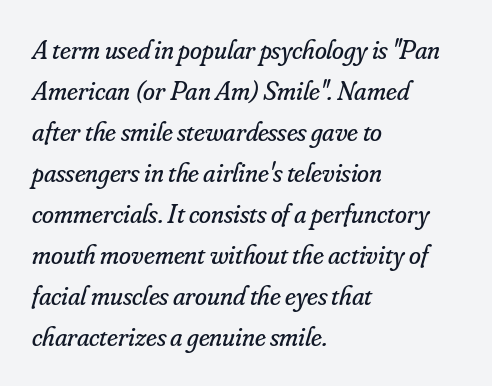
The image shows 27 px text type, italic (leaning right); set left-aligned, normal line spacing (1.52x), normal letter spacing, not underlined.
